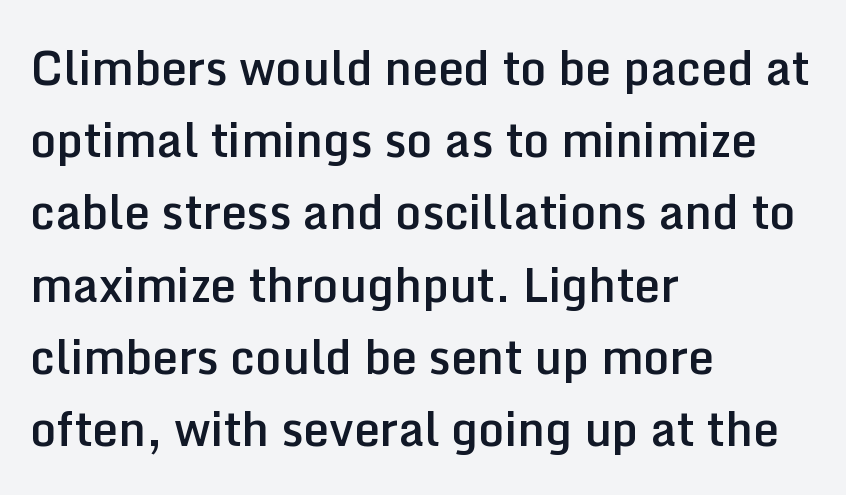
The image shows 46 px semibold sans-serif type, upright; set left-aligned, normal line spacing (1.57x), normal letter spacing, not underlined; low stroke contrast and a medium x-height.
